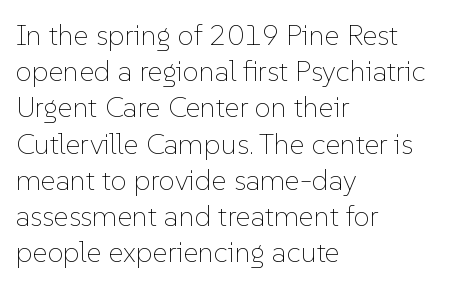
{"italic": "no", "bold": "no", "weight": "thin", "width": "normal", "stroke_contrast": "low", "x_height": "medium", "monospaced": "no", "underline": "no", "align": "left", "line_spacing": "normal", "line_spacing_ratio": 1.25, "letter_spacing": "normal", "letter_spacing_em": 0.0, "glyph_px": 29}
